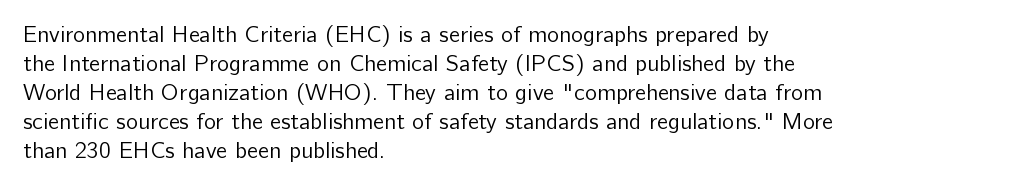
Q: Is the text bold? A: No.
Q: Is the text italic (slanted)? A: No, it is upright.
Q: Is the text underlined? A: No.
Q: How is the paragraph aligned? A: Left-aligned.
Q: Is the spacing between letters normal or unusually wide? A: Normal.
Q: Is the spacing between lines tight, normal or loose? A: Normal.
